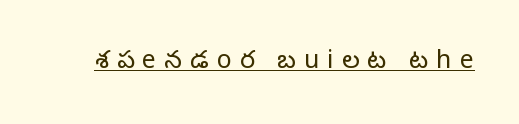
{"italic": "no", "bold": "no", "underline": "yes", "letter_spacing": "wide", "letter_spacing_em": 0.32, "glyph_px": 25}
